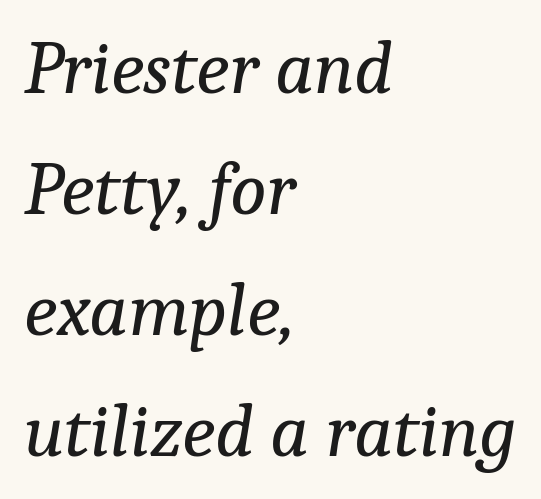
The image shows 76 px regular-weight serif type, italic (leaning right); set left-aligned, normal line spacing (1.59x), normal letter spacing, not underlined; low stroke contrast and a medium x-height.
